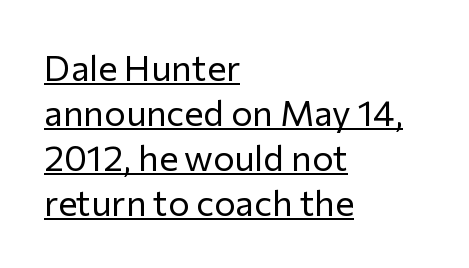
{"serif": "no", "italic": "no", "bold": "no", "weight": "regular", "width": "normal", "stroke_contrast": "low", "x_height": "medium", "monospaced": "no", "underline": "yes", "align": "left", "line_spacing": "normal", "line_spacing_ratio": 1.25, "letter_spacing": "normal", "letter_spacing_em": 0.0, "glyph_px": 36}
